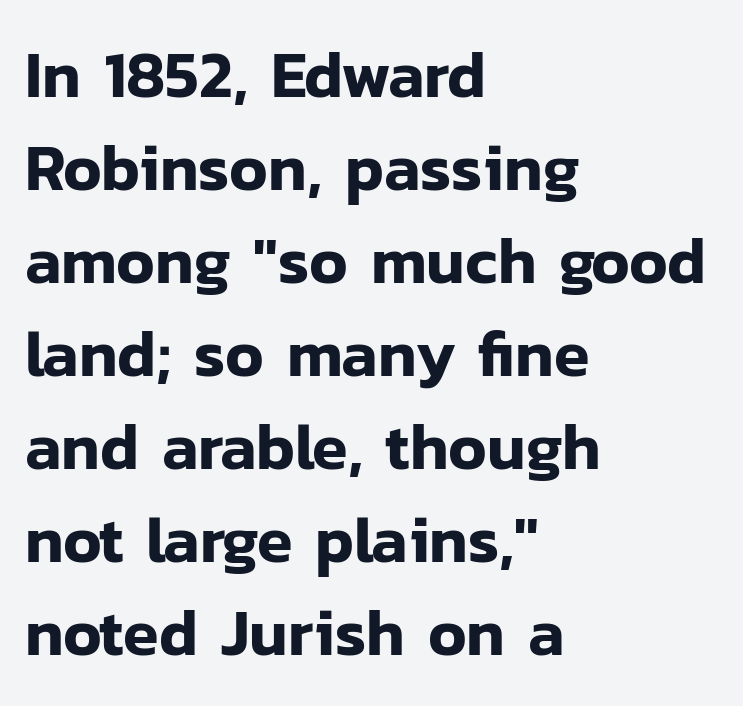
{"serif": "no", "italic": "no", "width": "normal", "stroke_contrast": "low", "x_height": "medium", "monospaced": "no", "underline": "no", "align": "left", "line_spacing": "normal", "line_spacing_ratio": 1.43, "letter_spacing": "normal", "letter_spacing_em": 0.0, "glyph_px": 65}
